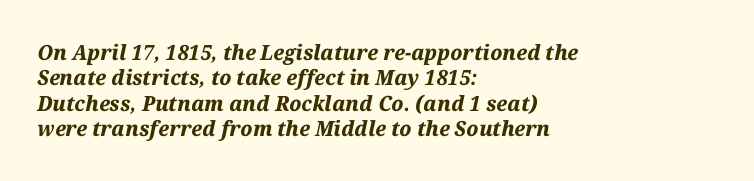
Q: Is the text bold? A: Yes.
Q: Is the text italic (slanted)? A: Yes, it leans right by about 12 degrees.
Q: Is the text underlined? A: No.
Q: How is the paragraph aligned? A: Left-aligned.
Q: Is the spacing between letters normal or unusually wide? A: Normal.
